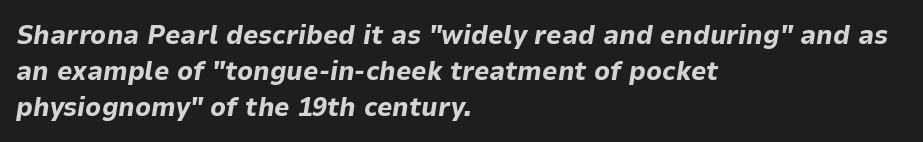
Q: Is the text bold? A: Yes.
Q: Is the text italic (slanted)? A: Yes, it leans right by about 9 degrees.
Q: Is the text underlined? A: No.
Q: How is the paragraph aligned? A: Left-aligned.
Q: Is the spacing between letters normal or unusually wide? A: Normal.
Q: Is the spacing between lines tight, normal or loose? A: Normal.
